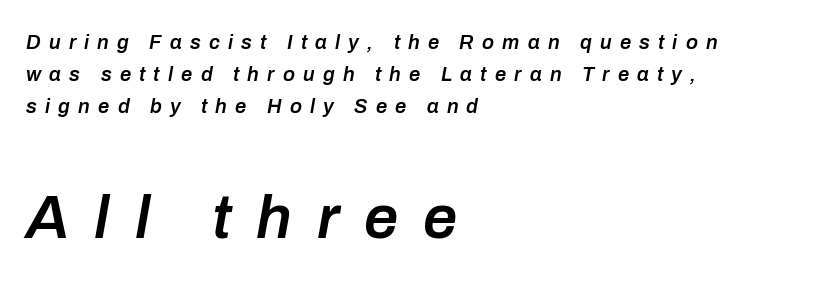
Q: Is the text bold? A: Semi-bold.
Q: Is the text italic (slanted)? A: Yes, it leans right by about 10 degrees.
Q: Is the text underlined? A: No.
Q: How is the paragraph aligned? A: Left-aligned.
Q: Is the spacing between letters normal or unusually wide? A: Unusually wide.
Q: Is the spacing between lines tight, normal or loose? A: Normal.
Q: Which block of text is set in a larger size, the first (top) or the second (bottom)? A: The second (bottom) one.
Q: Width (condensed, normal, or wide)? A: Normal.
Q: Stroke contrast? A: Low.
Q: x-height? A: Medium.
Q: Monospaced? A: No.
